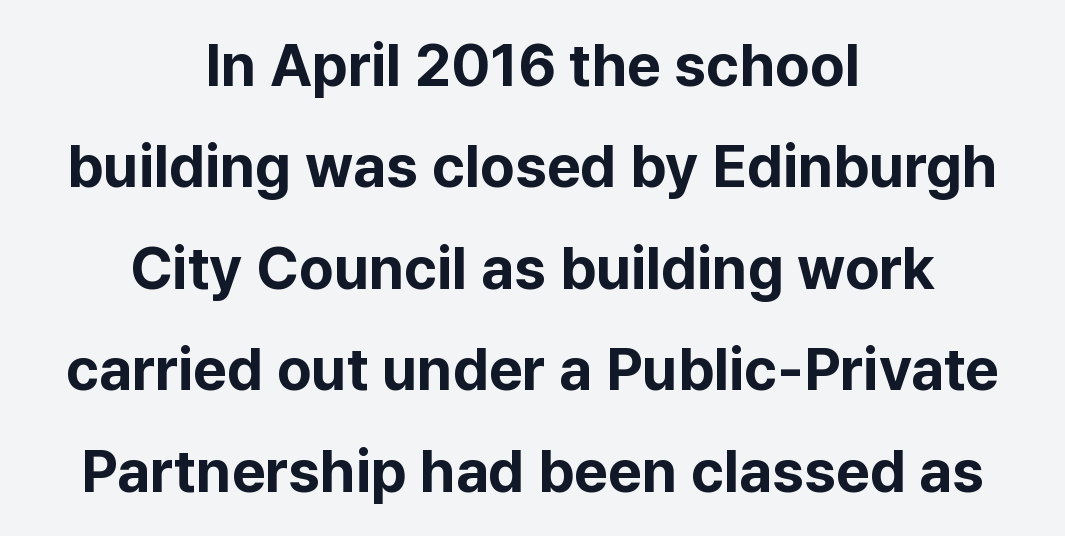
Q: Is the text bold? A: Yes.
Q: Is the text italic (slanted)? A: No, it is upright.
Q: Is the typeface a serif or a sans-serif typeface? A: Sans-serif.
Q: Is the text underlined? A: No.
Q: How is the paragraph aligned? A: Centered.
Q: Is the spacing between letters normal or unusually wide? A: Normal.
Q: Width (condensed, normal, or wide)? A: Normal.
Q: Stroke contrast? A: Low.
Q: x-height? A: Medium.
Q: Monospaced? A: No.
